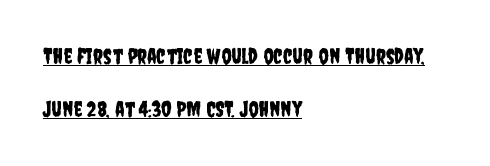
This is underlined copy, the kind a proofreader might mark for attention. The letterforms sit shoulder to shoulder at normal distance. The line-height multiplier appears high, well above default. The axis of the letterforms is exactly vertical.
